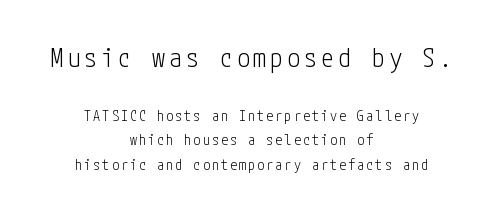
{"italic": "no", "bold": "no", "underline": "no", "align": "center", "line_spacing_ratio": 1.74, "larger_block": "first", "size_ratio": 1.86, "glyph_px": 26}
